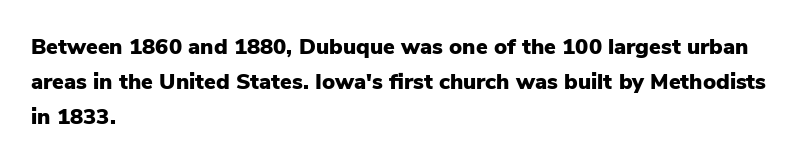
The image shows 22 px bold type, upright; set left-aligned, normal line spacing (1.59x), normal letter spacing, not underlined.
